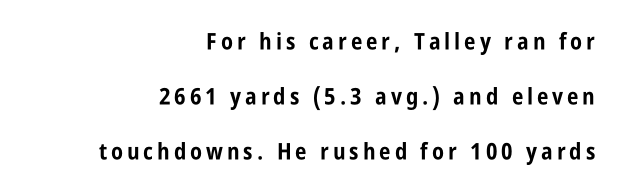
Line spacing here is loose. The letters are bold, with thick, heavy strokes. Descenders are the only things crossing below the line. This is roman type, the default non-slanted kind.
